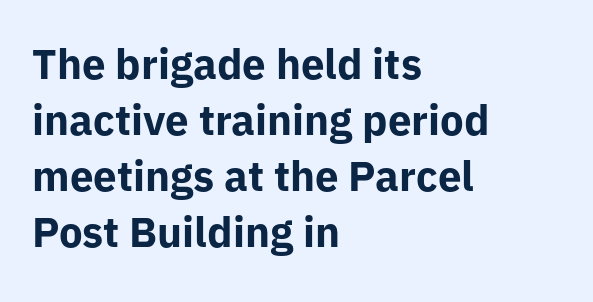
{"serif": "no", "italic": "no", "bold": "yes", "weight": "bold", "width": "normal", "stroke_contrast": "low", "x_height": "medium", "monospaced": "no", "underline": "no", "align": "left", "line_spacing": "normal", "line_spacing_ratio": 1.33, "letter_spacing": "normal", "letter_spacing_em": 0.0, "glyph_px": 42}
